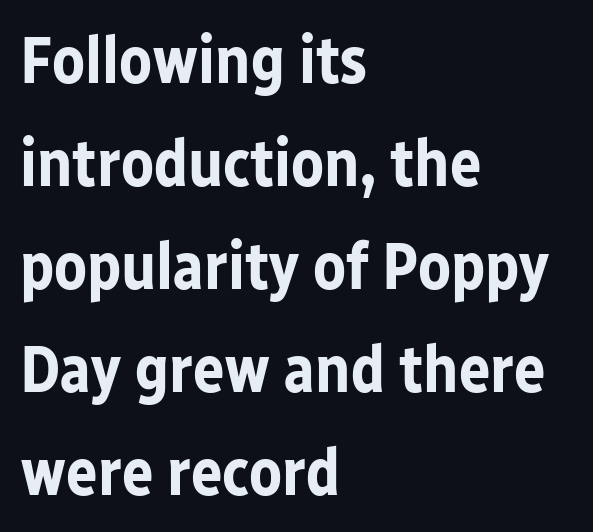
{"serif": "no", "italic": "no", "bold": "yes", "weight": "bold", "width": "normal", "stroke_contrast": "low", "x_height": "medium", "monospaced": "no", "underline": "no", "align": "left", "line_spacing": "normal", "line_spacing_ratio": 1.56, "letter_spacing": "normal", "letter_spacing_em": 0.0, "glyph_px": 66}
